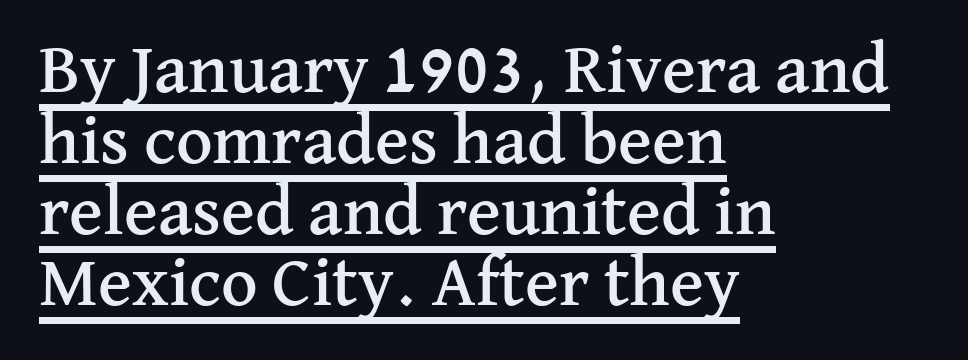
The image shows 71 px serif type, upright; set left-aligned, tight line spacing (1.0x), normal letter spacing, underlined; medium stroke contrast and a medium x-height.
